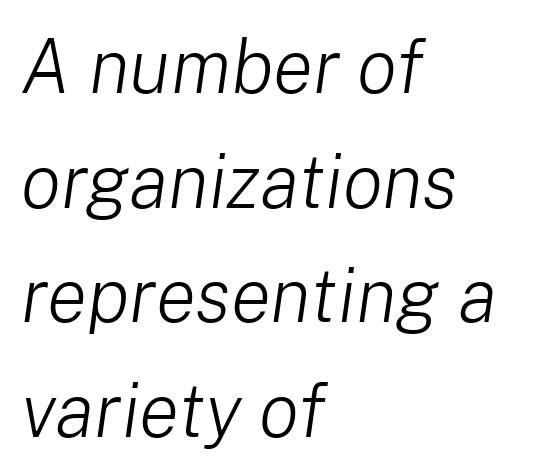
Q: Is the text bold? A: No.
Q: Is the text italic (slanted)? A: Yes, it leans right by about 8 degrees.
Q: Is the text underlined? A: No.
Q: How is the paragraph aligned? A: Left-aligned.
Q: Is the spacing between letters normal or unusually wide? A: Normal.
Q: Is the spacing between lines tight, normal or loose? A: Normal.
Q: Width (condensed, normal, or wide)? A: Normal.
Q: Stroke contrast? A: Low.
Q: x-height? A: Medium.
Q: Monospaced? A: No.
